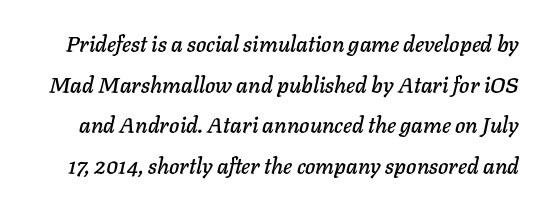
{"italic": "yes", "lean": "right", "slant_degrees": 11, "underline": "no", "line_spacing_ratio": 1.85, "letter_spacing": "normal", "letter_spacing_em": 0.0, "glyph_px": 22}
